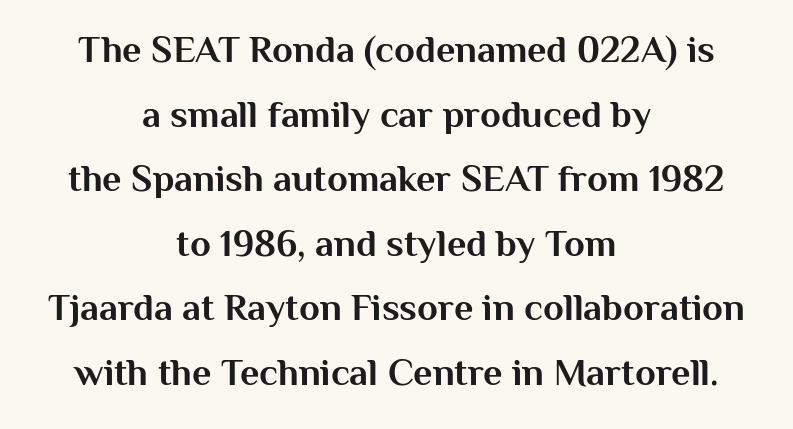
The characters display no serif detailing; their extremities are plain. Set as a true bold cut, around the 700 mark. This sample has the flowing, uneven cadence of proportional lettering. Lines of text with bare space underneath. Teacher's note: observe the equal gaps on both sides — that is centered alignment. Each new line begins a customary step beneath the previous one.
